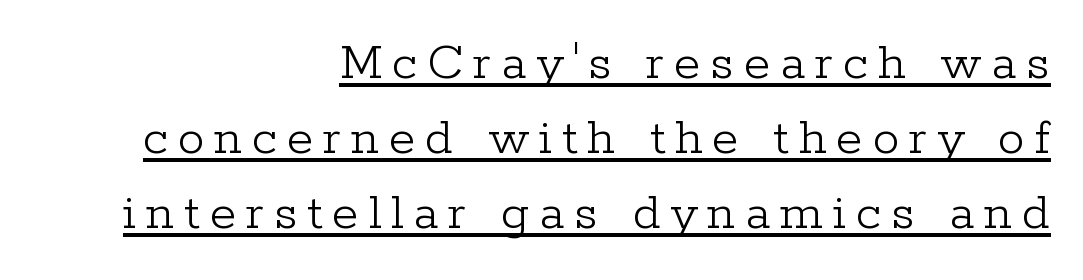
These characters rest on top of a visible drawn line. You could not count columns in this text — the font is proportionally spaced. Classification — serif. The lines are quadded right. The letterforms sit at book weight or below. Is there much room between lines? A standard amount, neither cramped nor airy.
